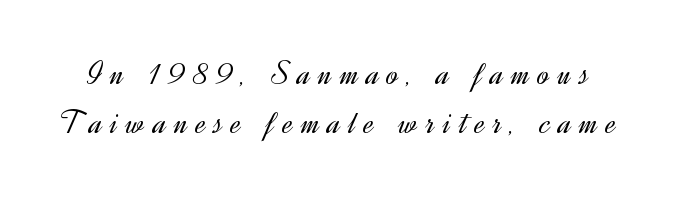
{"serif": "no", "bold": "no", "weight": "light", "width": "normal", "x_height": "small", "monospaced": "no", "underline": "no", "line_spacing": "normal", "line_spacing_ratio": 1.4, "letter_spacing": "wide", "letter_spacing_em": 0.24, "glyph_px": 35}
